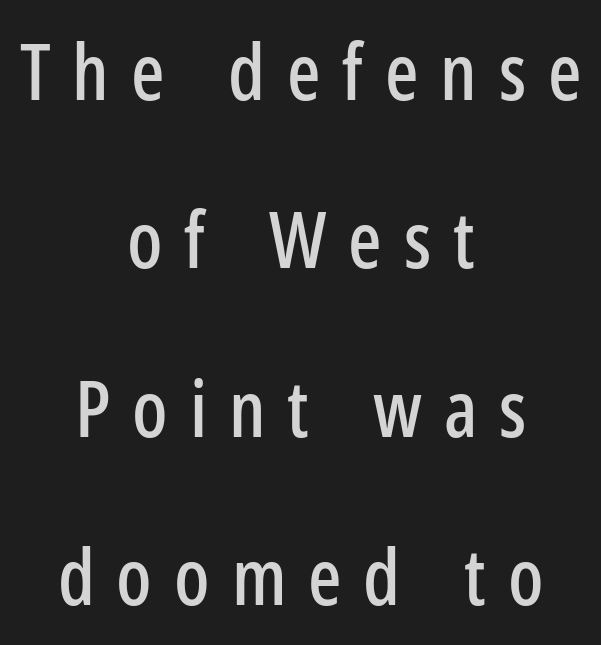
The image shows 78 px condensed sans-serif type, upright; set centered, loose line spacing (2.16x), unusually wide letter spacing (+0.28 em), not underlined; low stroke contrast and a medium x-height.
